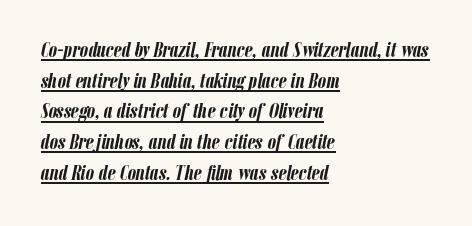
The image shows 21 px bold type, italic (leaning right); set left-aligned, normal line spacing (1.46x), normal letter spacing, underlined.
